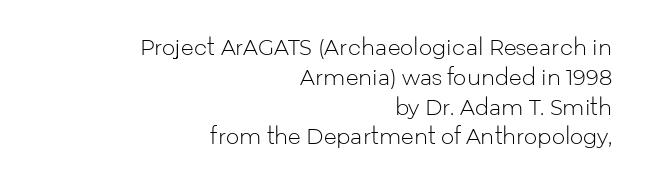
The image shows 21 px text type, upright; set right-aligned, normal line spacing (1.42x), normal letter spacing, not underlined.
